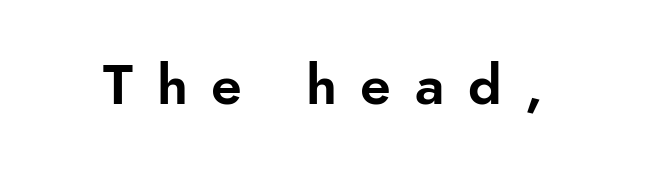
{"serif": "no", "italic": "no", "width": "normal", "stroke_contrast": "low", "x_height": "small", "monospaced": "no", "underline": "no", "letter_spacing": "wide", "letter_spacing_em": 0.42, "glyph_px": 56}
